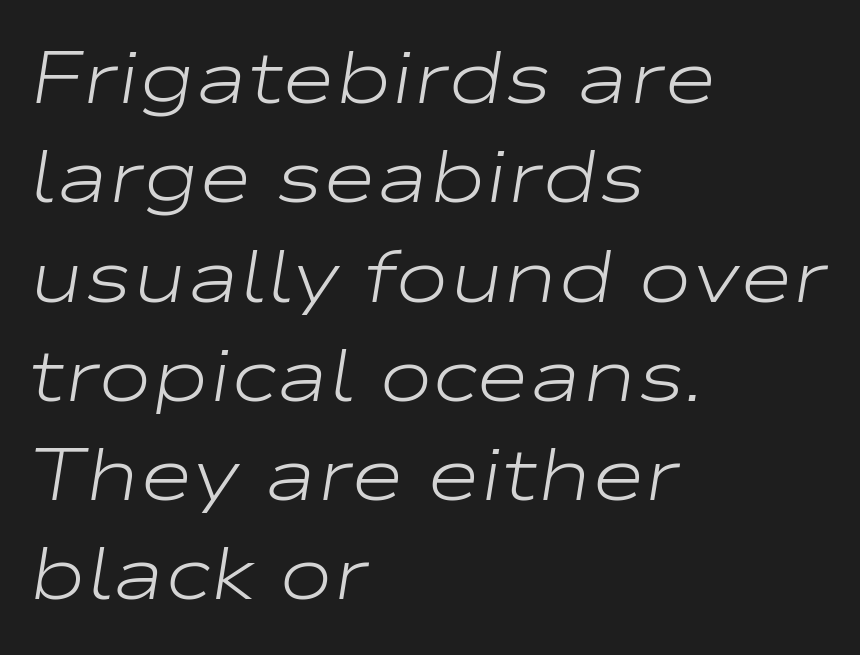
{"italic": "yes", "lean": "right", "slant_degrees": 9, "bold": "no", "weight": "light", "width": "wide", "stroke_contrast": "low", "x_height": "medium", "monospaced": "no", "underline": "no", "align": "left", "line_spacing": "normal", "line_spacing_ratio": 1.36, "letter_spacing": "normal", "letter_spacing_em": 0.0, "glyph_px": 73}
